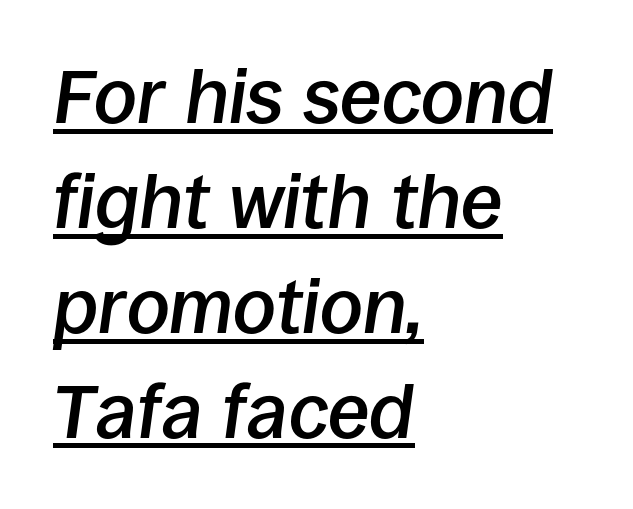
The image shows 76 px semibold type, italic (leaning right); set left-aligned, normal line spacing (1.38x), normal letter spacing, underlined; low stroke contrast and a large x-height.
